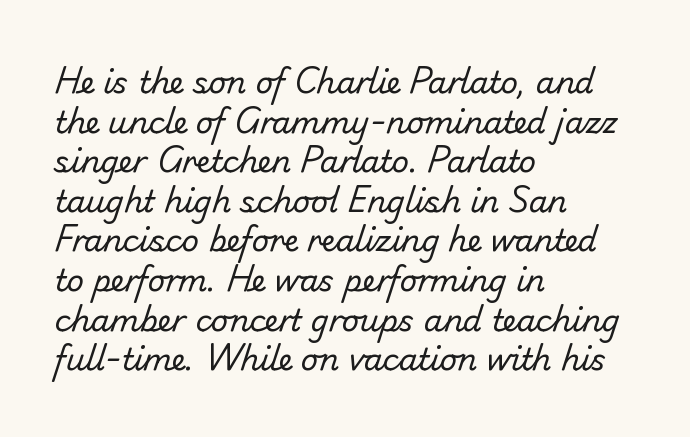
{"serif": "no", "bold": "no", "weight": "regular", "width": "normal", "stroke_contrast": "low", "x_height": "small", "monospaced": "no", "underline": "no", "align": "left", "line_spacing": "normal", "line_spacing_ratio": 1.32, "letter_spacing": "normal", "letter_spacing_em": 0.0, "glyph_px": 30}
